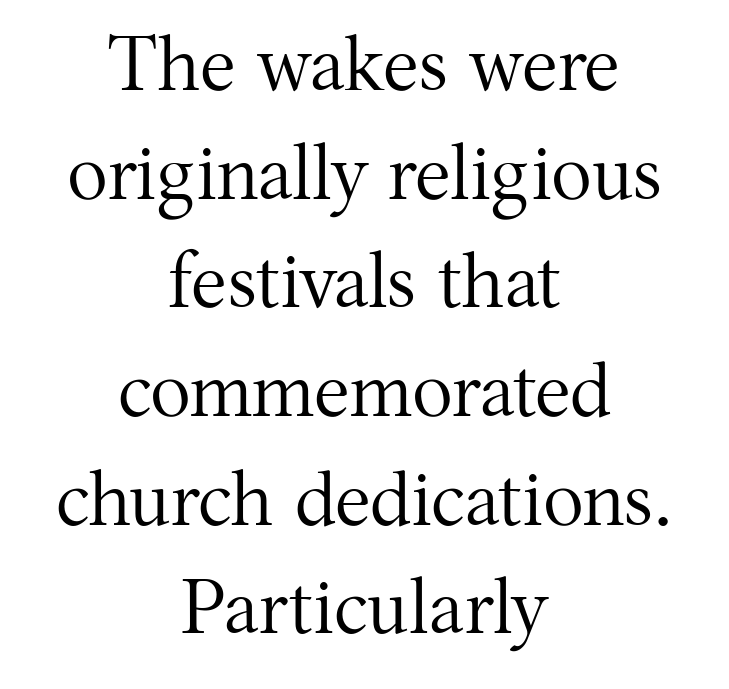
Q: Is the text bold? A: No.
Q: Is the text italic (slanted)? A: No, it is upright.
Q: Is the typeface a serif or a sans-serif typeface? A: Serif.
Q: Is the text underlined? A: No.
Q: How is the paragraph aligned? A: Centered.
Q: Is the spacing between letters normal or unusually wide? A: Normal.
Q: Is the spacing between lines tight, normal or loose? A: Normal.
Q: Width (condensed, normal, or wide)? A: Normal.
Q: Stroke contrast? A: Medium.
Q: x-height? A: Medium.
Q: Monospaced? A: No.
